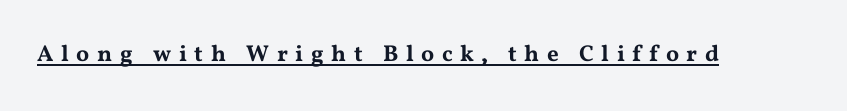
The image shows 23 px text type, upright; set unusually wide letter spacing (+0.33 em), underlined.
